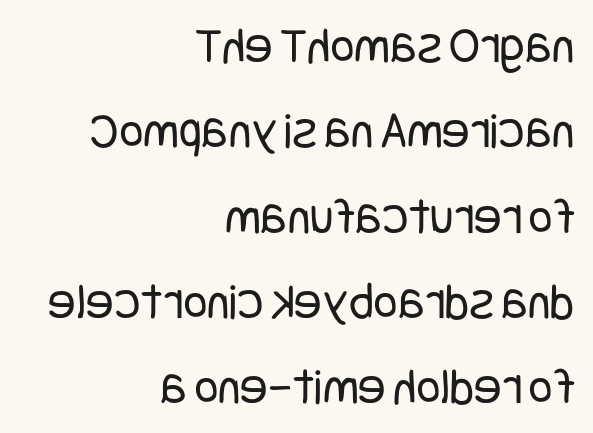
Short and long lines alike share a common ending point at right. Compared with a typical body face, this is equally light or lighter still. These lines are composed in type without serifs. A normal amount of white space separates one row of letters from the next. The glyphs are unaccompanied by any horizontal stroke below them. Here the glyphs are tracked normally, forming tight word shapes.
